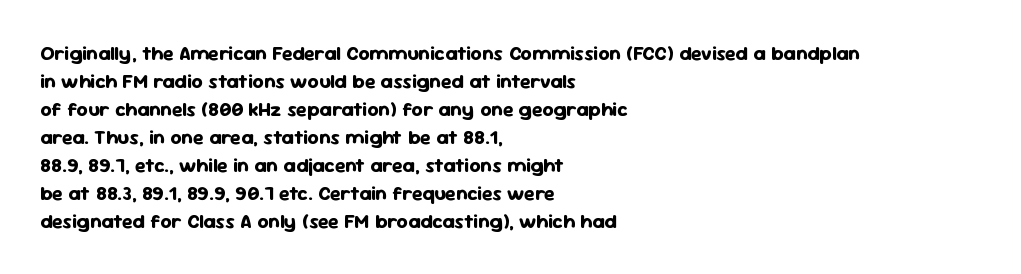
{"italic": "no", "bold": "yes", "underline": "no", "align": "left", "line_spacing": "normal", "line_spacing_ratio": 1.4, "letter_spacing": "normal", "letter_spacing_em": 0.0, "glyph_px": 20}
